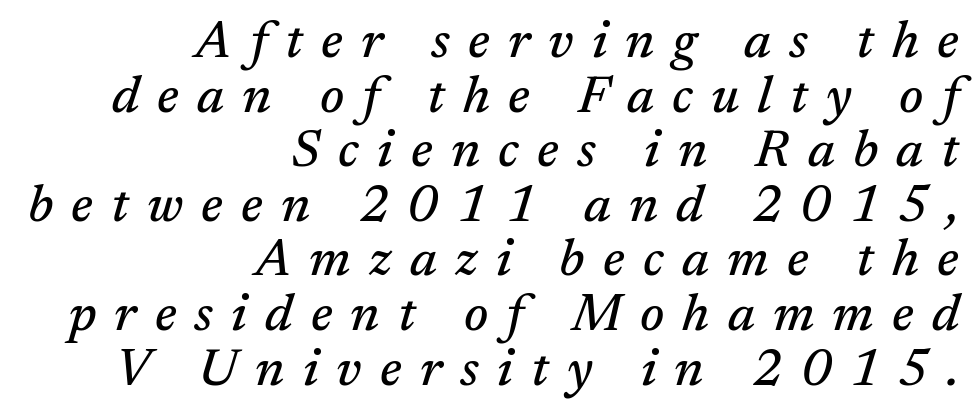
Q: Is the text italic (slanted)? A: Yes, it leans right by about 17 degrees.
Q: Is the typeface a serif or a sans-serif typeface? A: Serif.
Q: Is the text underlined? A: No.
Q: How is the paragraph aligned? A: Right-aligned.
Q: Is the spacing between letters normal or unusually wide? A: Unusually wide.
Q: Is the spacing between lines tight, normal or loose? A: Tight.
Q: Width (condensed, normal, or wide)? A: Normal.
Q: Stroke contrast? A: Medium.
Q: x-height? A: Medium.
Q: Monospaced? A: No.
